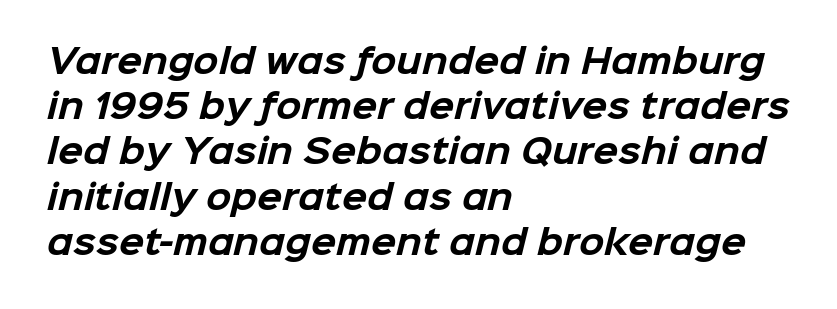
Only glyphs here, with clear space below each row. Honestly, the row spacing looks completely unremarkable. Glyph-to-glyph distance matches everyday printed text. Think of a printed novel: that variable character pitch is what you see here. These lines are set flush left with a ragged right edge.
